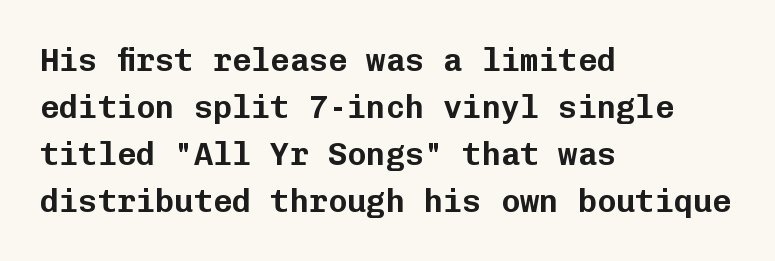
The image shows 32 px sans-serif type, upright, monospaced; set left-aligned, normal line spacing (1.47x), normal letter spacing, not underlined; low stroke contrast and a medium x-height.
